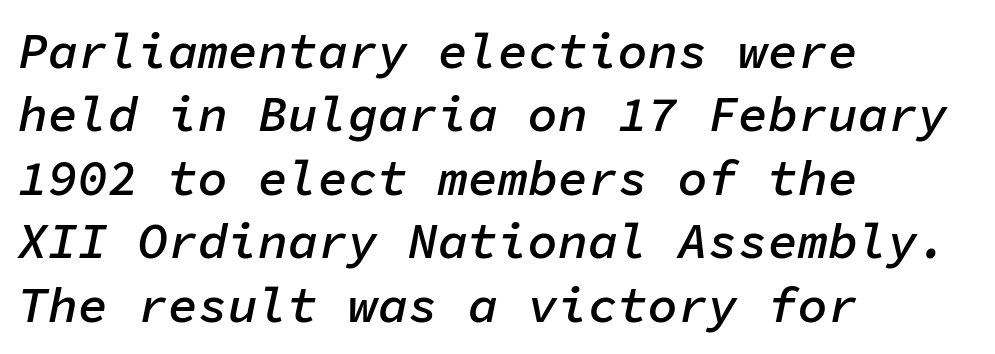
The vertical gap from one line to the next is medium. Tall strokes in this sample are angled rather than plumb. Caption: multi-line text, flush left, ragged right. These lines carry some extra weight — a demibold, not a full bold. Spacing verdict: monospaced, one width for all characters. Tracking here is standard; glyphs follow each other at the usual distance.
